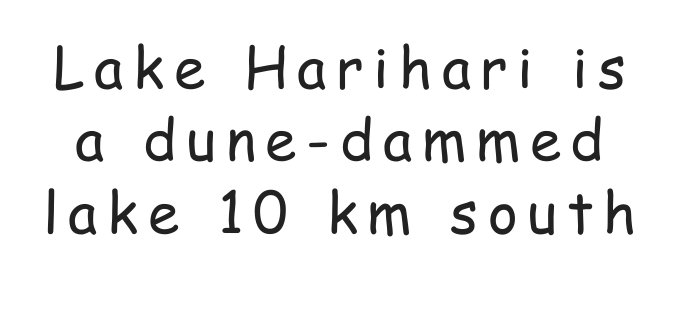
A roman cut, with each character standing at attention. The lines sit at an ordinary, default distance from one another. Type style note: lacks serifs. Each row of text sits above clean, open space. Weight class: somewhere from thin through regular.
